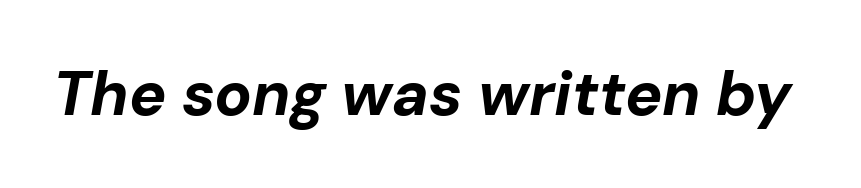
The image shows 62 px bold type, italic (leaning right); set normal letter spacing, not underlined; low stroke contrast and a medium x-height.
